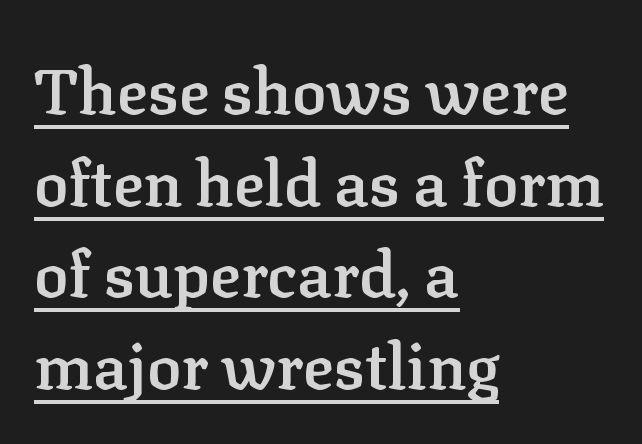
{"serif": "yes", "italic": "no", "bold": "semi", "weight": "semibold", "width": "normal", "stroke_contrast": "low", "x_height": "medium", "monospaced": "no", "underline": "yes", "align": "left", "line_spacing": "normal", "line_spacing_ratio": 1.43, "letter_spacing": "normal", "letter_spacing_em": 0.0, "glyph_px": 64}
